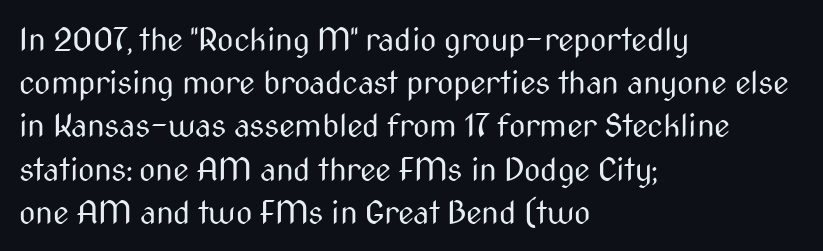
Q: Is the text bold? A: No.
Q: Is the text italic (slanted)? A: No, it is upright.
Q: Is the typeface a serif or a sans-serif typeface? A: Sans-serif.
Q: Is the text underlined? A: No.
Q: How is the paragraph aligned? A: Left-aligned.
Q: Is the spacing between letters normal or unusually wide? A: Normal.
Q: Is the spacing between lines tight, normal or loose? A: Normal.
Q: Width (condensed, normal, or wide)? A: Condensed.
Q: Stroke contrast? A: Medium.
Q: x-height? A: Medium.
Q: Monospaced? A: No.
